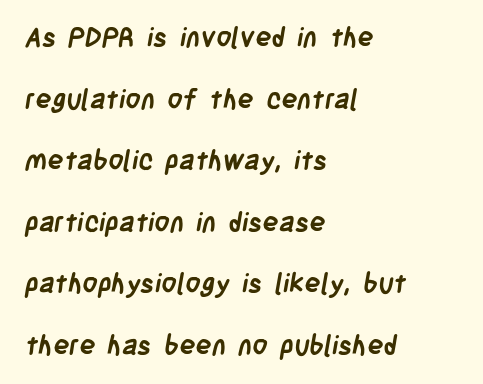
{"bold": "yes", "underline": "no", "align": "left", "line_spacing": "loose", "line_spacing_ratio": 2.28, "letter_spacing": "normal", "letter_spacing_em": 0.0, "glyph_px": 27}
